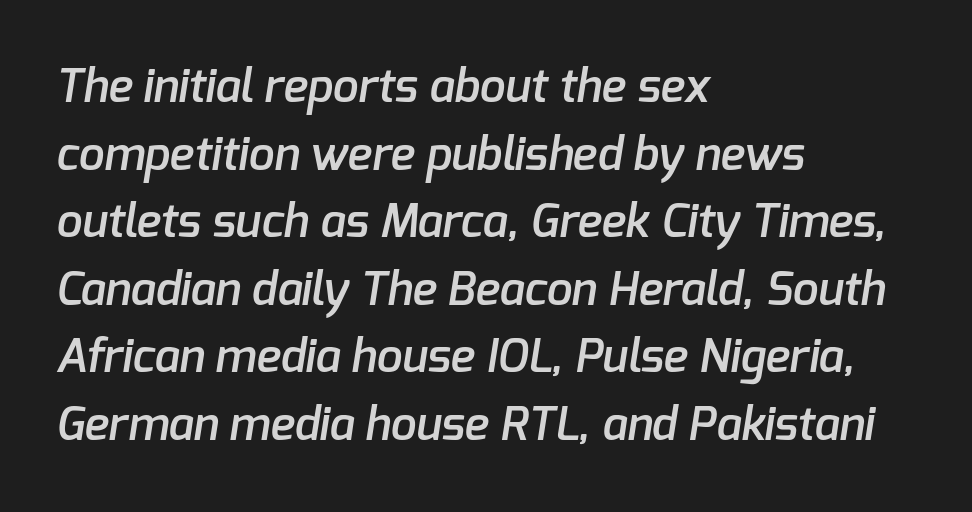
{"serif": "no", "bold": "semi", "weight": "semibold", "width": "normal", "stroke_contrast": "low", "x_height": "medium", "monospaced": "no", "underline": "no", "align": "left", "line_spacing": "normal", "line_spacing_ratio": 1.47, "letter_spacing": "normal", "letter_spacing_em": 0.0, "glyph_px": 46}
